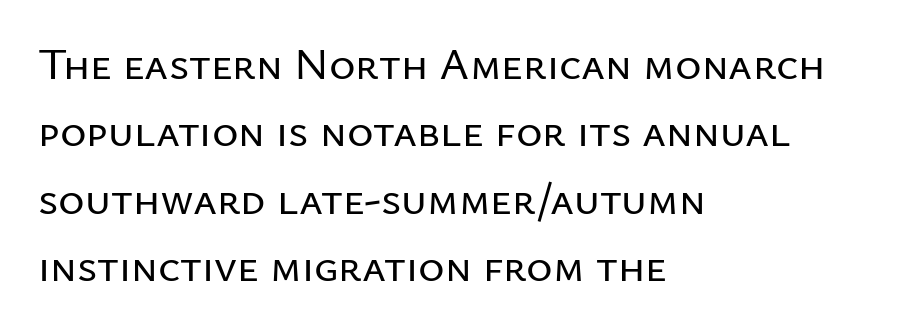
Every stem runs plumb, perpendicular to the baseline. A normal amount of white space separates one row of letters from the next. In terms of letterform style, serifs are entirely absent. Note the varied advance widths — an 'i' is clearly narrower than an 'm'.
